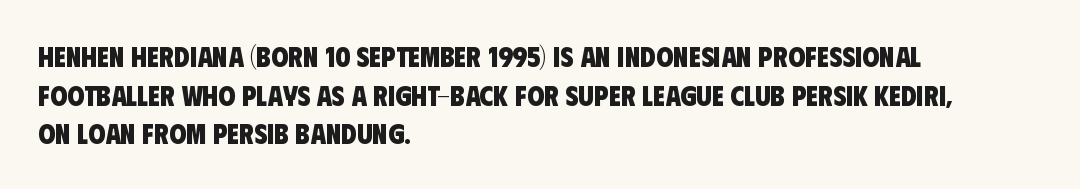
Q: Is the text bold? A: Yes.
Q: Is the typeface a serif or a sans-serif typeface? A: Sans-serif.
Q: Is the text underlined? A: No.
Q: How is the paragraph aligned? A: Left-aligned.
Q: Is the spacing between letters normal or unusually wide? A: Normal.
Q: Is the spacing between lines tight, normal or loose? A: Normal.
Q: Width (condensed, normal, or wide)? A: Condensed.
Q: Stroke contrast? A: Low.
Q: x-height? A: Large.
Q: Monospaced? A: No.
